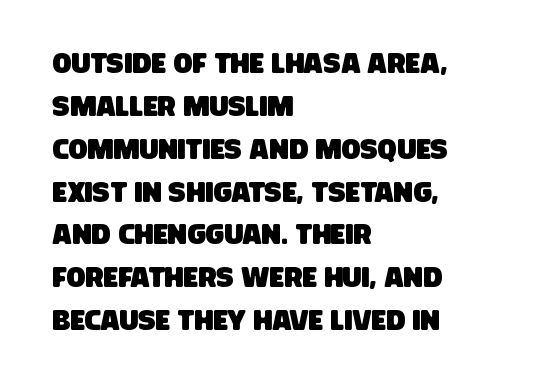
Regarding leading, the lines here are spaced in the standard way. Characters follow at the spacing the type designer built in. Notice how the passage keeps a crisp vertical edge on the left only. Underlining? Definitely not there. Spacing verdict: proportional, widths tailored to each character.
